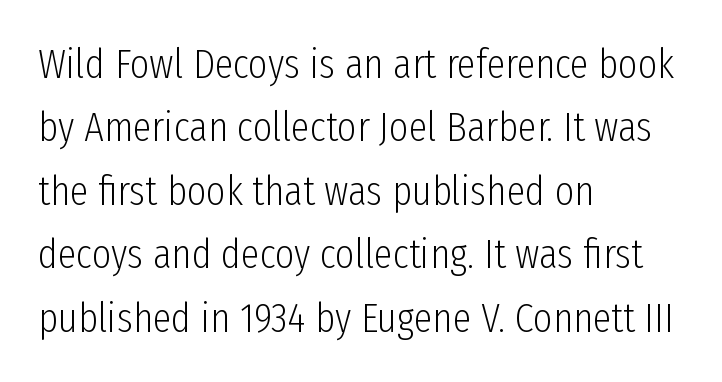
Q: Is the text bold? A: No.
Q: Is the text italic (slanted)? A: No, it is upright.
Q: Is the typeface a serif or a sans-serif typeface? A: Sans-serif.
Q: Is the text underlined? A: No.
Q: How is the paragraph aligned? A: Left-aligned.
Q: Is the spacing between letters normal or unusually wide? A: Normal.
Q: Is the spacing between lines tight, normal or loose? A: Normal.
Q: Width (condensed, normal, or wide)? A: Condensed.
Q: Stroke contrast? A: Low.
Q: x-height? A: Medium.
Q: Monospaced? A: No.
